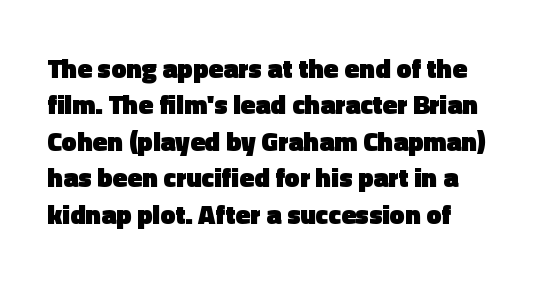
{"italic": "no", "bold": "yes", "underline": "no", "line_spacing": "normal", "line_spacing_ratio": 1.35, "letter_spacing": "normal", "letter_spacing_em": 0.0, "glyph_px": 27}
